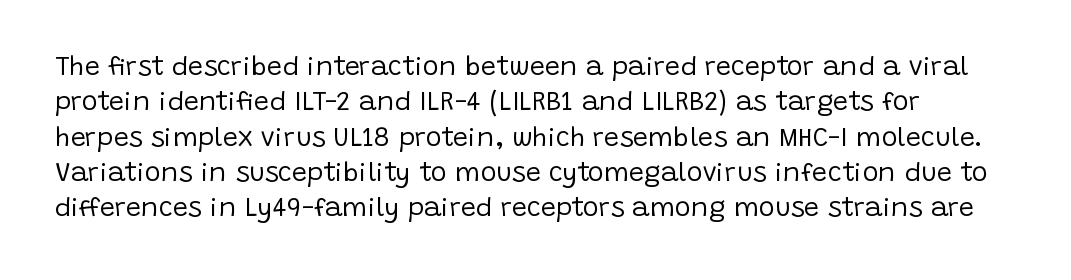
Q: Is the text bold? A: No.
Q: Is the text italic (slanted)? A: No, it is upright.
Q: Is the text underlined? A: No.
Q: Is the spacing between letters normal or unusually wide? A: Normal.
Q: Is the spacing between lines tight, normal or loose? A: Normal.
